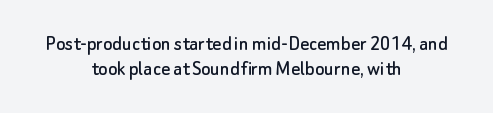
The image shows 22 px text type, upright; set centered, tight line spacing (1.15x), normal letter spacing, not underlined.
